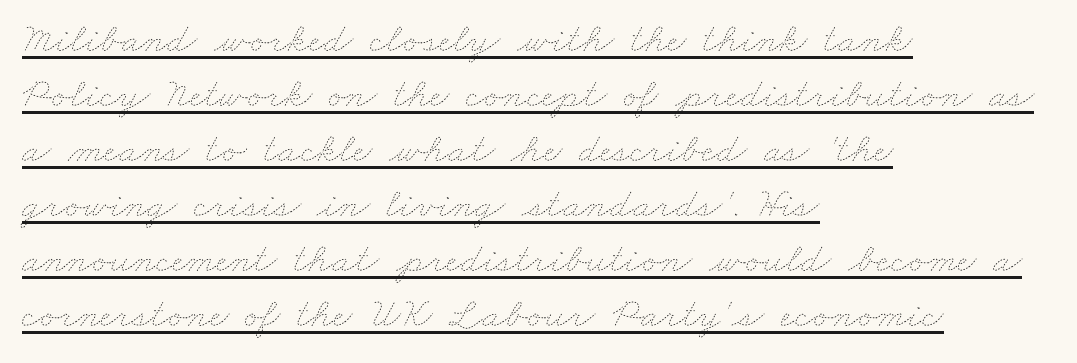
Q: Is the text bold? A: No.
Q: Is the text underlined? A: Yes.
Q: How is the paragraph aligned? A: Left-aligned.
Q: Is the spacing between letters normal or unusually wide? A: Normal.
Q: Is the spacing between lines tight, normal or loose? A: Normal.
Q: Width (condensed, normal, or wide)? A: Wide.
Q: Stroke contrast? A: Low.
Q: x-height? A: Small.
Q: Monospaced? A: No.
